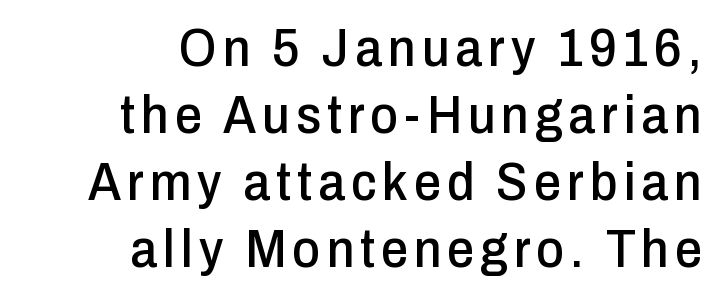
{"serif": "no", "italic": "no", "width": "condensed", "stroke_contrast": "low", "x_height": "medium", "monospaced": "no", "underline": "no", "align": "right", "line_spacing_ratio": 1.24, "glyph_px": 54}
